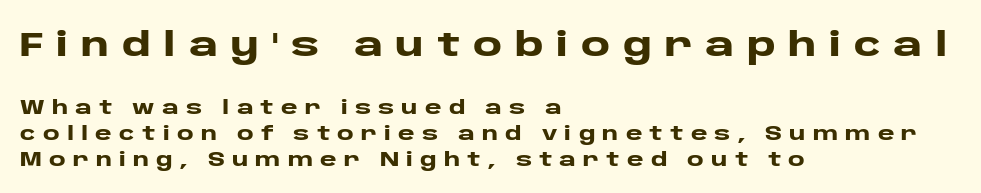
The initial chunk of copy outweighs the following chunk in type size. This sample uses expanded letter spacing, leaving extra air between glyphs. How would I describe the line gaps? Plain and ordinary. These words are printed bold, with thick strokes throughout. This sample is left-justified, so line endings fall wherever the words run out. The rendering shows plain stroke endings on the letterforms — a sans-serif design.
